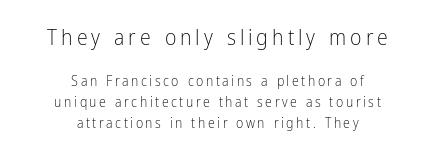
Q: Is the text bold? A: No.
Q: Is the text italic (slanted)? A: No, it is upright.
Q: Is the text underlined? A: No.
Q: How is the paragraph aligned? A: Centered.
Q: Is the spacing between lines tight, normal or loose? A: Normal.
Q: Which block of text is set in a larger size, the first (top) or the second (bottom)? A: The first (top) one.
